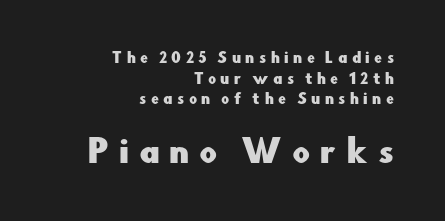
{"serif": "no", "italic": "no", "width": "normal", "stroke_contrast": "low", "x_height": "small", "monospaced": "no", "underline": "no", "align": "right", "line_spacing": "normal", "line_spacing_ratio": 1.47, "letter_spacing": "wide", "letter_spacing_em": 0.32, "larger_block": "second", "size_ratio": 2.21, "glyph_px": 31}
